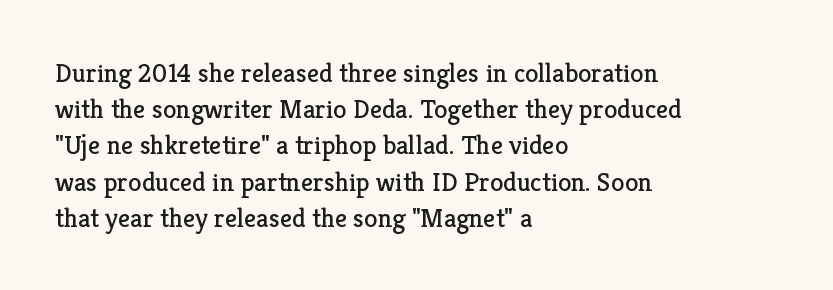
Q: Is the text bold? A: No.
Q: Is the text italic (slanted)? A: No, it is upright.
Q: Is the text underlined? A: No.
Q: How is the paragraph aligned? A: Left-aligned.
Q: Is the spacing between letters normal or unusually wide? A: Normal.
Q: Is the spacing between lines tight, normal or loose? A: Normal.
